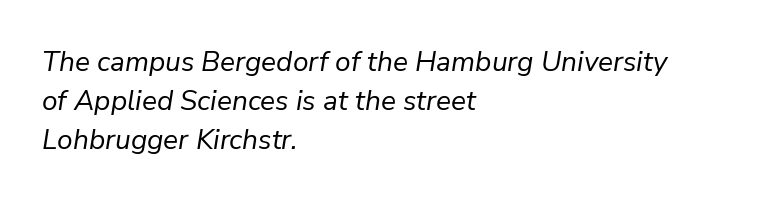
Is there much room between lines? A standard amount, neither cramped nor airy. Lines of text with bare space underneath. The axis of the letterforms is tilted away from vertical. Varying glyph widths throughout — classic text-font behaviour. Stem width sits at or under what a default text font uses. Caption: multi-line text, flush left, ragged right.
